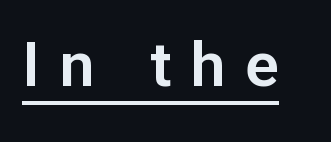
Q: Is the text italic (slanted)? A: No, it is upright.
Q: Is the typeface a serif or a sans-serif typeface? A: Sans-serif.
Q: Is the text underlined? A: Yes.
Q: Is the spacing between letters normal or unusually wide? A: Unusually wide.
Q: Width (condensed, normal, or wide)? A: Normal.
Q: Stroke contrast? A: Low.
Q: x-height? A: Medium.
Q: Monospaced? A: No.
